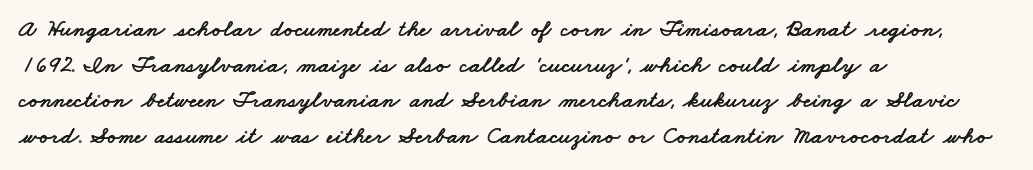
{"underline": "no", "align": "left", "line_spacing": "normal", "line_spacing_ratio": 1.48, "letter_spacing": "normal", "letter_spacing_em": 0.0, "glyph_px": 24}
